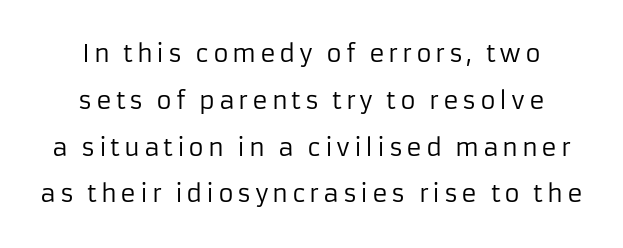
{"italic": "no", "bold": "no", "underline": "no", "line_spacing": "loose", "line_spacing_ratio": 1.95, "glyph_px": 24}
